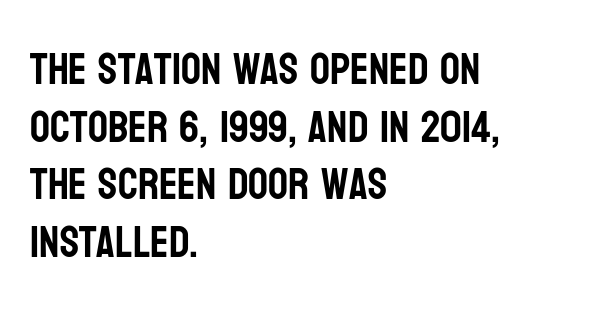
Q: Is the text italic (slanted)? A: No, it is upright.
Q: Is the typeface a serif or a sans-serif typeface? A: Sans-serif.
Q: Is the text underlined? A: No.
Q: How is the paragraph aligned? A: Left-aligned.
Q: Is the spacing between letters normal or unusually wide? A: Normal.
Q: Is the spacing between lines tight, normal or loose? A: Normal.
Q: Width (condensed, normal, or wide)? A: Condensed.
Q: Stroke contrast? A: Low.
Q: x-height? A: Large.
Q: Monospaced? A: No.
